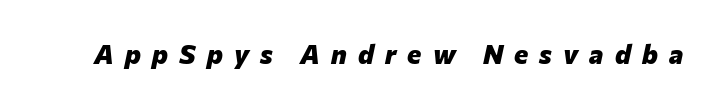
Slant detected: the letters are inclined. The face used here is rendered with a markedly widened letterfit. A full-strength bold gives these letters their thick strokes. Beneath every word, the page is bare.
